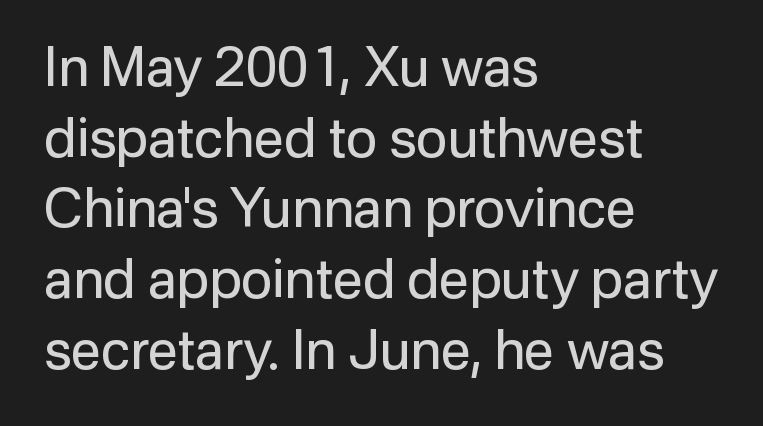
These lines are rendered in a variable-pitch font. A typesetter would mark this as roman, not italic. Letter spacing: default. Rows of type keep a routine distance in the vertical direction. Descenders are the only things crossing below the line. This reads as an unemphasized weight, regular at the heaviest.
